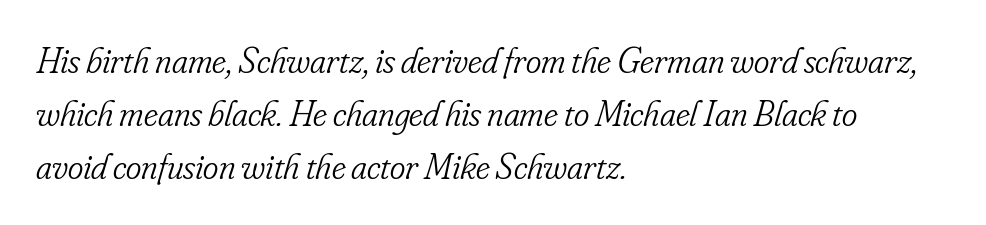
The image shows 37 px light, condensed serif type, italic (leaning right); set left-aligned, normal line spacing (1.43x), normal letter spacing, not underlined; low stroke contrast and a small x-height.
